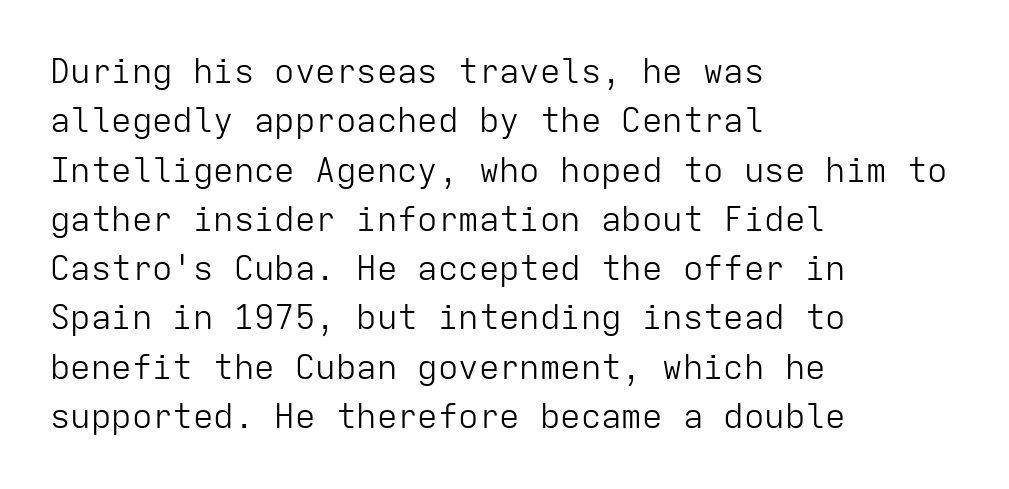
Monospaced: the letters line up in strict vertical columns. Is this a heavy cut? Hardly; it is regular or lighter. This sample uses a sans-serif face. Posture: straight, roman, zero tilt. Each word holds together tightly as a unit, with standard inter-letter gaps. Where is the straight margin? On the left.
